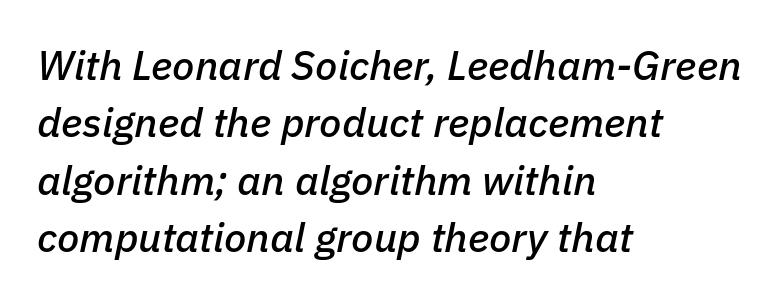
{"italic": "yes", "lean": "right", "slant_degrees": 11, "width": "normal", "stroke_contrast": "low", "x_height": "medium", "monospaced": "no", "underline": "no", "align": "left", "line_spacing": "normal", "line_spacing_ratio": 1.4, "letter_spacing": "normal", "letter_spacing_em": 0.0, "glyph_px": 41}
